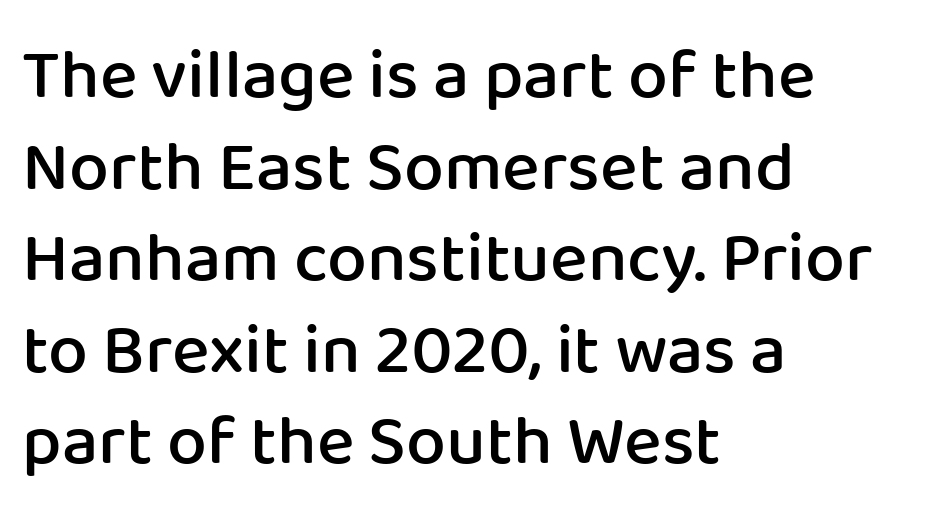
The letters are semibold — heavier than regular but short of a full bold. Do the characters align in a grid? No, the font is proportional. No italicization has been applied; the sample stays upright. Note: no serifs on the glyphs. Caption: multi-line text, flush left, ragged right. Check under the words: just untouched page.
